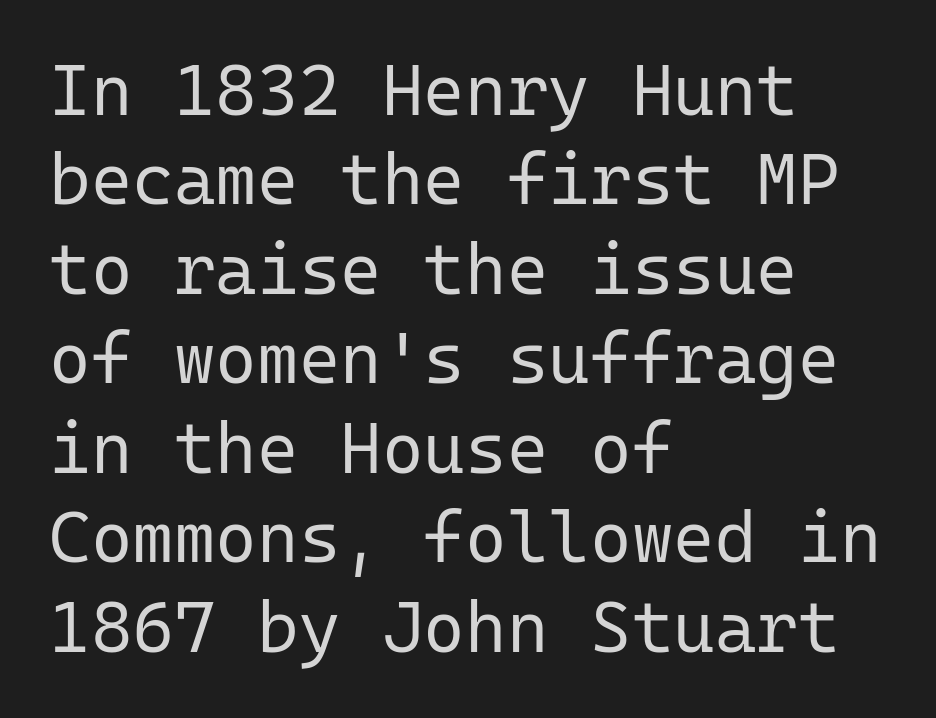
The image shows 71 px regular-weight sans-serif type, upright, monospaced; set left-aligned, normal line spacing (1.26x), normal letter spacing, not underlined; low stroke contrast and a medium x-height.
